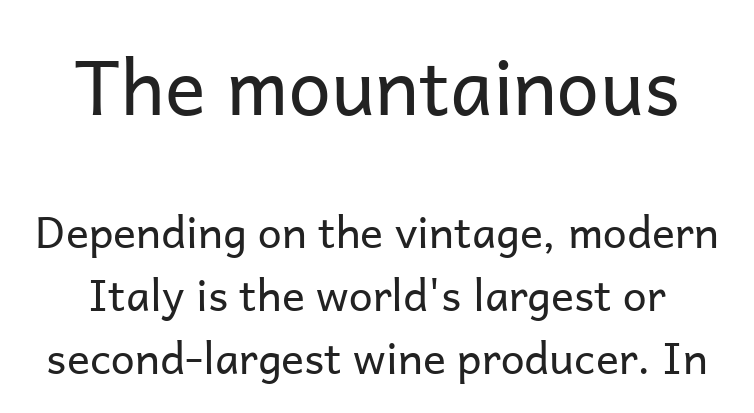
Italic: no, the glyphs are upright roman. The space beneath each line is pristine and unruled. The emphasis by scale lands on block number one, above. Between one letter and the next there's only the usual sliver of space.
